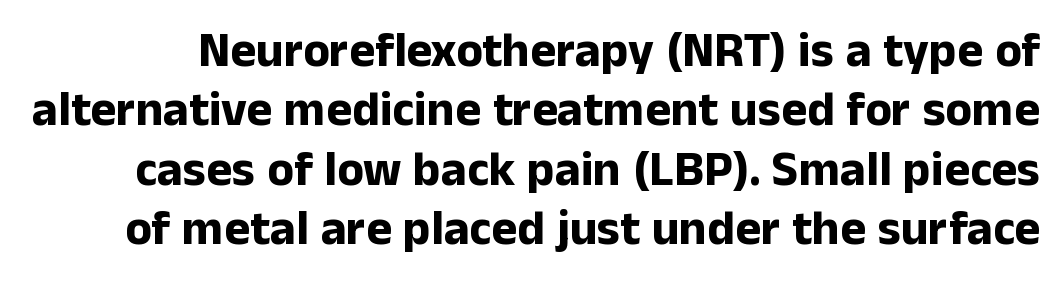
The image shows 49 px bold sans-serif type, upright; set line spacing 1.21x, normal letter spacing, not underlined; low stroke contrast and a medium x-height.
